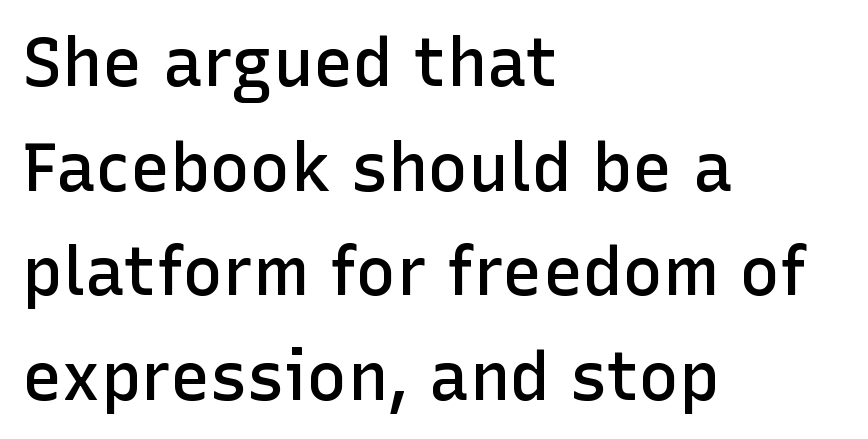
{"serif": "no", "italic": "no", "bold": "semi", "weight": "semibold", "width": "normal", "stroke_contrast": "low", "x_height": "medium", "monospaced": "no", "underline": "no", "align": "left", "line_spacing": "normal", "line_spacing_ratio": 1.56, "letter_spacing": "normal", "letter_spacing_em": 0.0, "glyph_px": 67}
